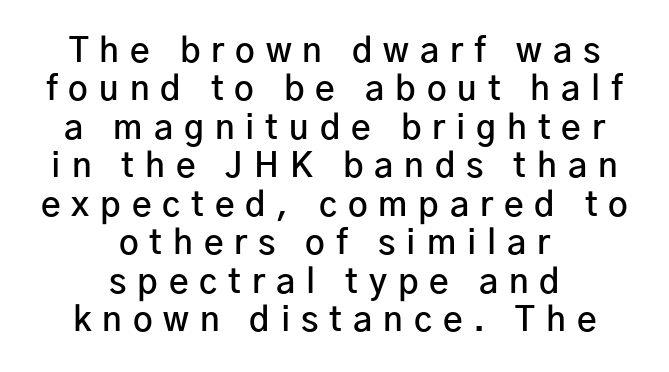
The image shows 34 px semibold sans-serif type, upright; set centered, tight line spacing (1.13x), unusually wide letter spacing (+0.32 em), not underlined; low stroke contrast and a medium x-height.
